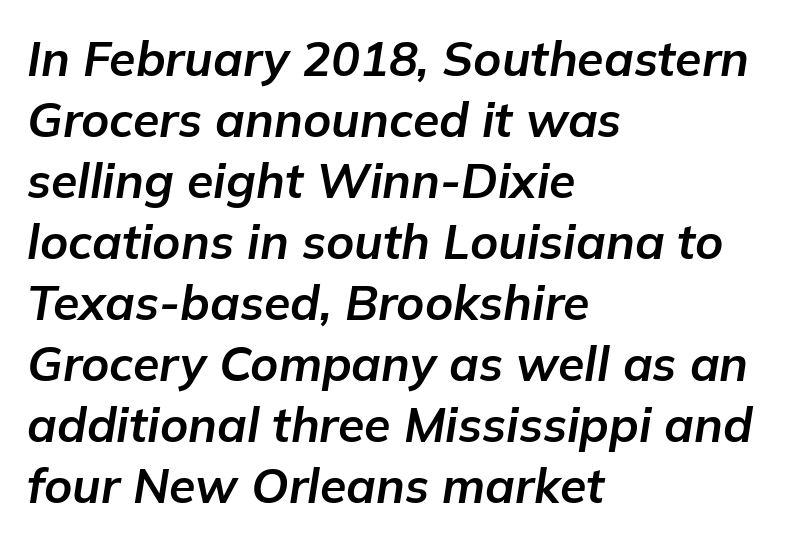
The image shows 48 px bold type, italic (leaning right); set left-aligned, normal line spacing (1.27x), normal letter spacing, not underlined; low stroke contrast and a medium x-height.
